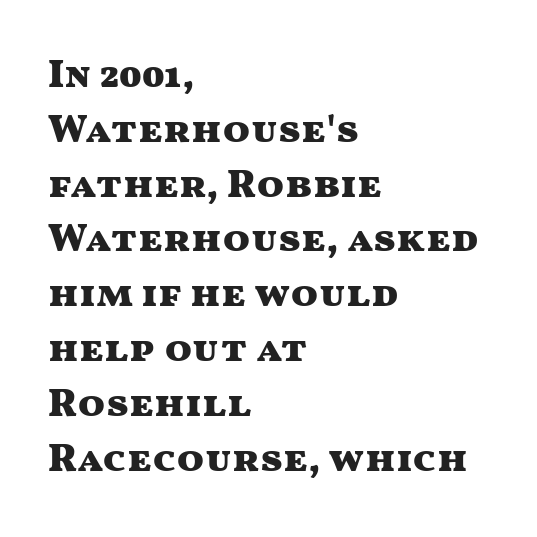
The image shows 40 px heavy, wide sans-serif type, upright; set left-aligned, normal line spacing (1.37x), normal letter spacing, not underlined; medium stroke contrast and a medium x-height.
